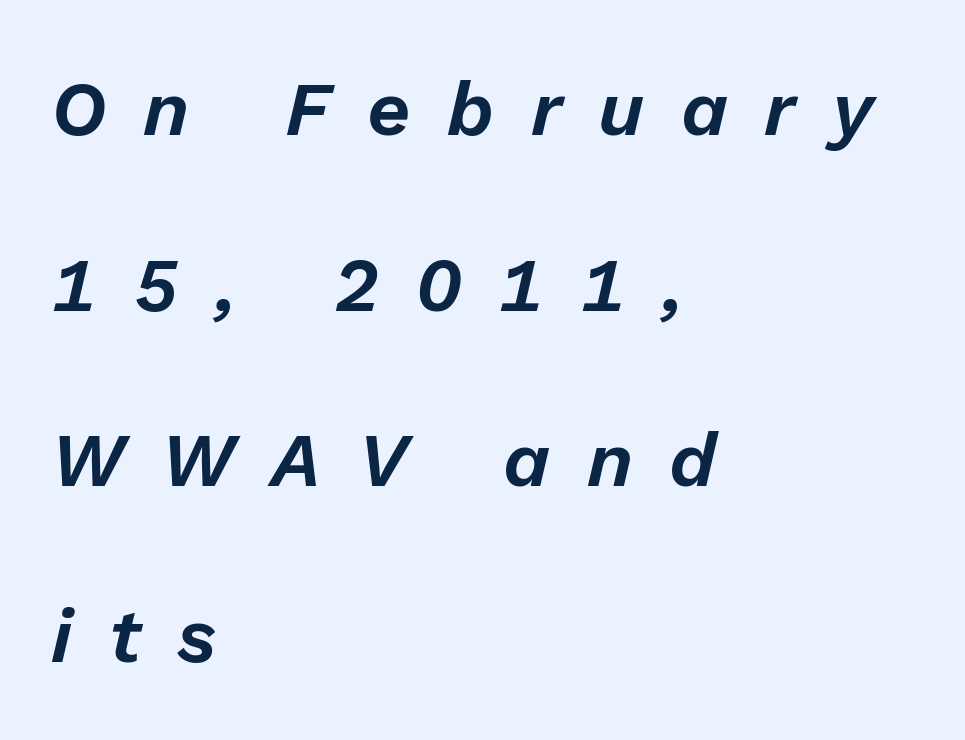
A student would call this left alignment; a typographer would say flush left, rag right. The vertical gap from one line to the next is large. Underlining? Definitely not there. Character widths vary here, with narrow letters taking less room than wide ones. Posture: slanted. The letters are spread apart with noticeably loose tracking.
